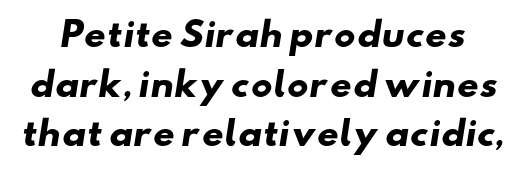
The image shows 34 px heavy, wide sans-serif type; set normal line spacing (1.46x), normal letter spacing, not underlined; low stroke contrast and a small x-height.
